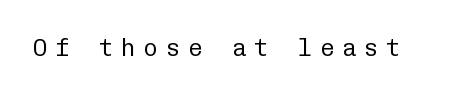
The image shows 24 px text type, upright; set unusually wide letter spacing (+0.32 em), not underlined.
